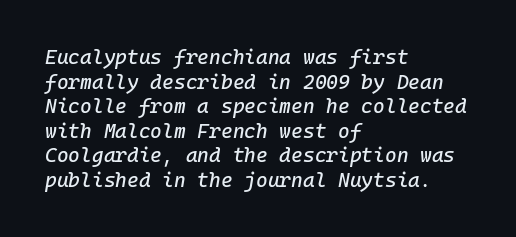
The image shows 20 px text type, italic (leaning right); set left-aligned, line spacing 1.23x, normal letter spacing, not underlined.
